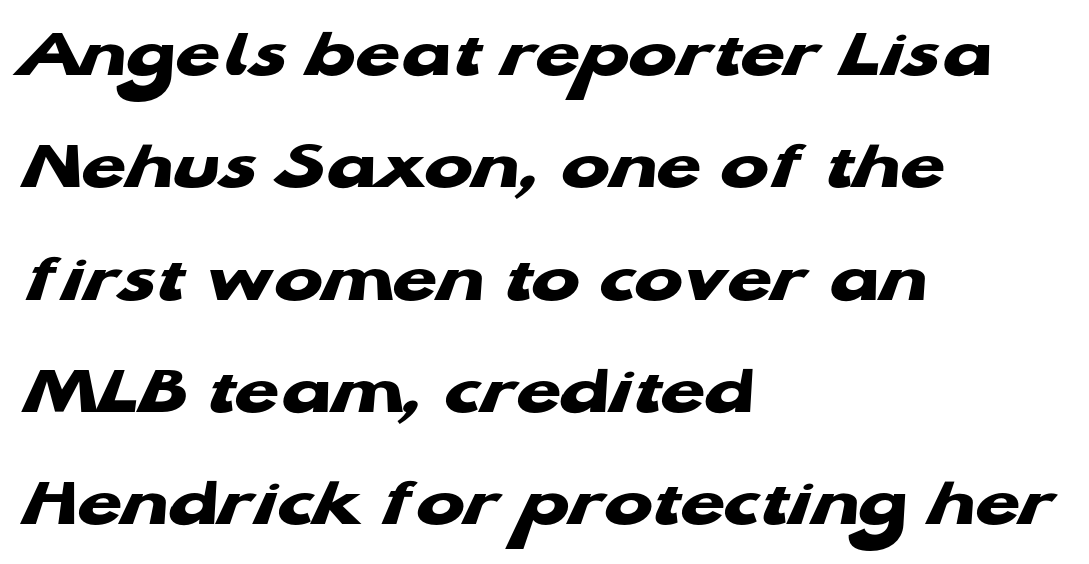
This sample uses a sans-serif face. Interline gaps are of average width in this sample. The typesetting leans heavy: a genuine bold. Just letters on the line, the space beneath them empty. These lines keep a tight, regular rhythm from letter to letter. Where is the straight margin? On the left.
